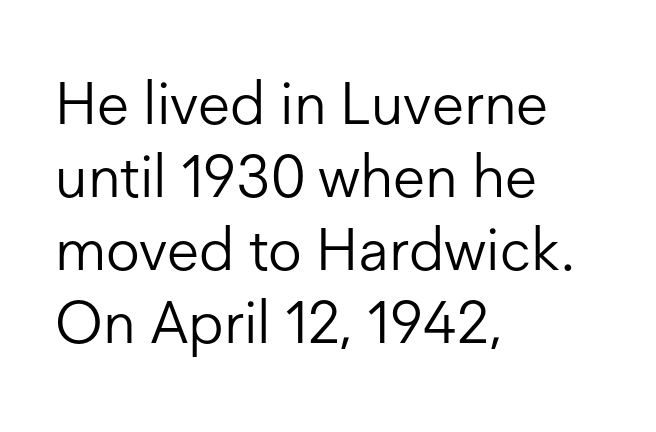
The image shows 59 px light sans-serif type, upright; set left-aligned, line spacing 1.24x, normal letter spacing, not underlined; low stroke contrast and a medium x-height.
